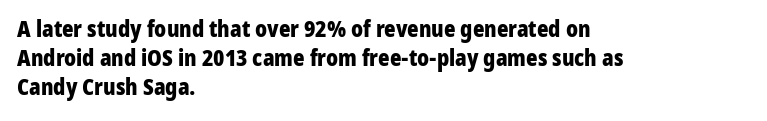
{"italic": "no", "bold": "yes", "underline": "no", "align": "left", "line_spacing": "normal", "line_spacing_ratio": 1.31, "letter_spacing": "normal", "letter_spacing_em": 0.0, "glyph_px": 22}
